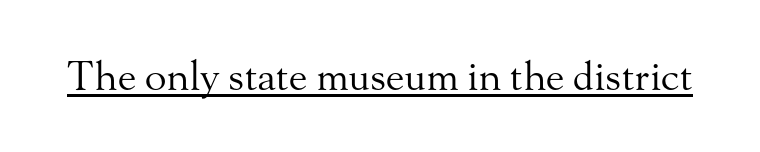
The image shows 40 px regular-weight serif type, upright; set normal letter spacing, underlined; medium stroke contrast and a small x-height.
